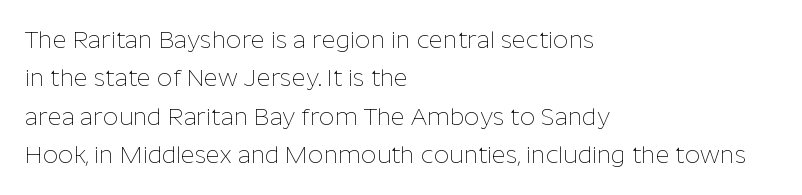
Plain, unruled lines of type. No heavy texture on the line: the type isn't bold. Look at the tracking — it's just the regular setting, nothing added. The axis of the letterforms is exactly vertical. The rows are spaced the way most documents space them.
